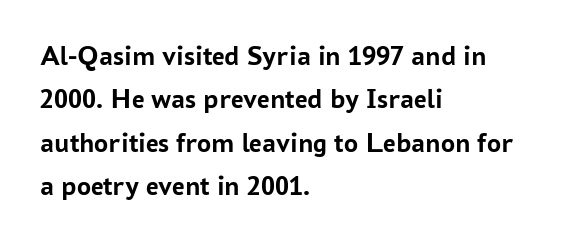
{"serif": "no", "italic": "no", "bold": "yes", "weight": "semibold", "width": "normal", "stroke_contrast": "low", "x_height": "medium", "monospaced": "no", "underline": "no", "align": "left", "line_spacing": "normal", "line_spacing_ratio": 1.55, "letter_spacing": "normal", "letter_spacing_em": 0.0, "glyph_px": 28}
